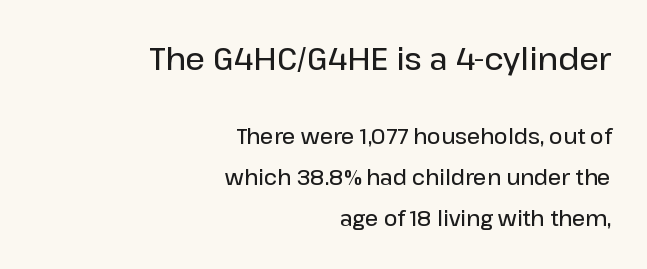
The image shows 31 px semibold sans-serif type, upright; set right-aligned, loose line spacing (1.95x), normal letter spacing, not underlined; the first (top) block is 1.48x larger; low stroke contrast and a medium x-height.
